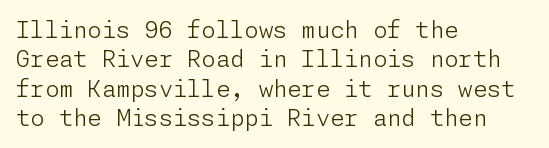
{"italic": "no", "bold": "no", "underline": "no", "align": "left", "line_spacing": "normal", "line_spacing_ratio": 1.28, "letter_spacing": "normal", "letter_spacing_em": 0.0, "glyph_px": 23}
